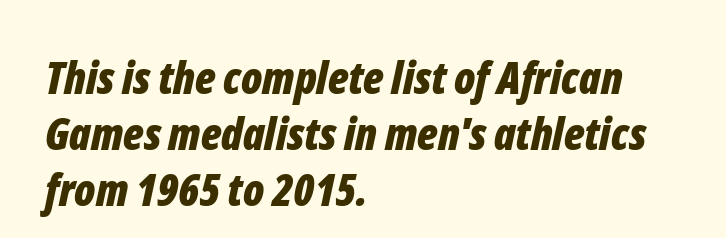
Q: Is the text bold? A: Yes.
Q: Is the text italic (slanted)? A: Yes, it leans right by about 12 degrees.
Q: Is the text underlined? A: No.
Q: How is the paragraph aligned? A: Left-aligned.
Q: Is the spacing between letters normal or unusually wide? A: Normal.
Q: Width (condensed, normal, or wide)? A: Condensed.
Q: Stroke contrast? A: Low.
Q: x-height? A: Medium.
Q: Monospaced? A: No.
